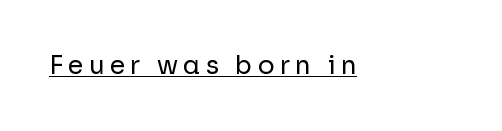
Q: Is the text bold? A: No.
Q: Is the text italic (slanted)? A: No, it is upright.
Q: Is the text underlined? A: Yes.
Q: Is the spacing between letters normal or unusually wide? A: Unusually wide.
